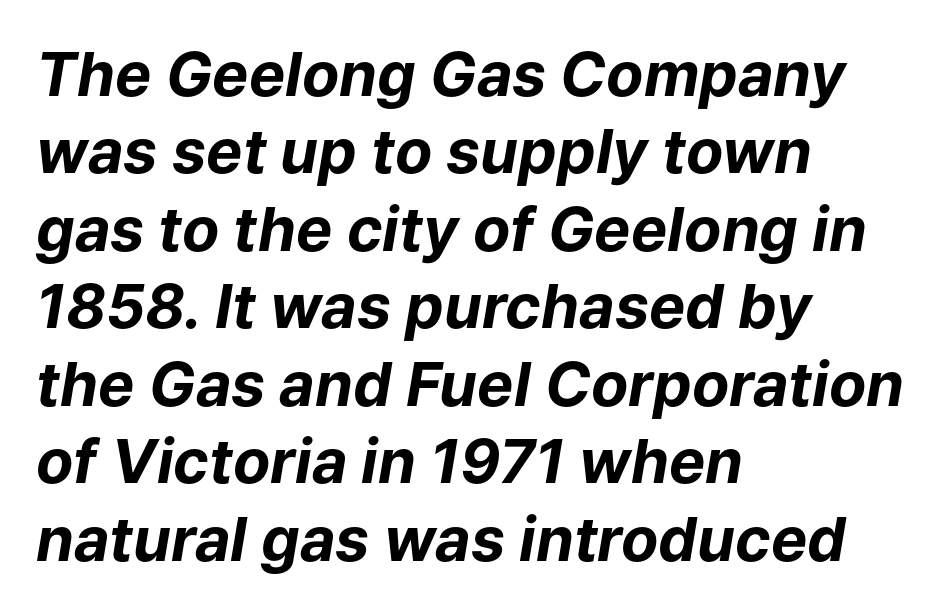
{"italic": "yes", "lean": "right", "slant_degrees": 9, "bold": "yes", "weight": "bold", "width": "normal", "stroke_contrast": "low", "x_height": "medium", "monospaced": "no", "underline": "no", "align": "left", "line_spacing": "normal", "line_spacing_ratio": 1.27, "letter_spacing": "normal", "letter_spacing_em": 0.0, "glyph_px": 61}
